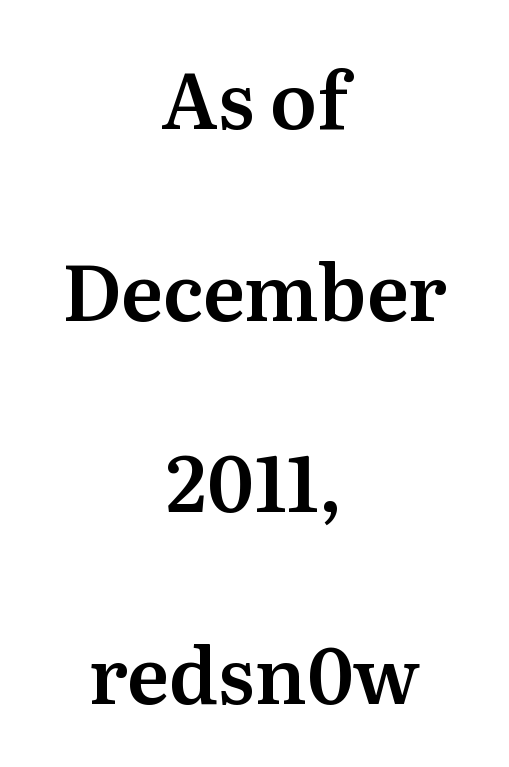
{"serif": "yes", "italic": "no", "width": "normal", "stroke_contrast": "medium", "x_height": "medium", "monospaced": "no", "underline": "no", "align": "center", "line_spacing": "loose", "line_spacing_ratio": 2.49, "letter_spacing": "normal", "letter_spacing_em": 0.0, "glyph_px": 77}
